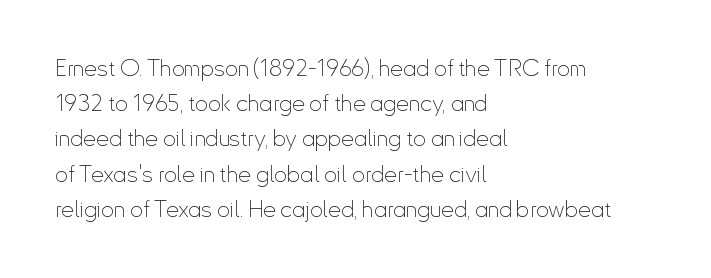
{"italic": "no", "bold": "no", "underline": "no", "align": "left", "line_spacing": "normal", "line_spacing_ratio": 1.53, "letter_spacing": "normal", "letter_spacing_em": 0.0, "glyph_px": 23}
